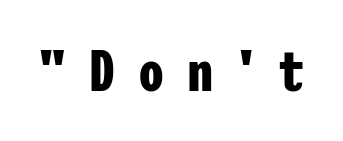
The image shows 59 px bold, condensed sans-serif type, upright; set unusually wide letter spacing (+0.39 em), not underlined; low stroke contrast and a medium x-height.
